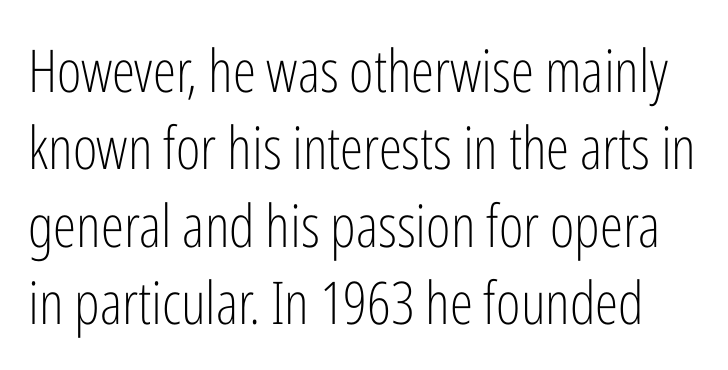
Q: Is the text bold? A: No.
Q: Is the text italic (slanted)? A: No, it is upright.
Q: Is the typeface a serif or a sans-serif typeface? A: Sans-serif.
Q: Is the text underlined? A: No.
Q: Is the spacing between letters normal or unusually wide? A: Normal.
Q: Is the spacing between lines tight, normal or loose? A: Normal.
Q: Width (condensed, normal, or wide)? A: Condensed.
Q: Stroke contrast? A: Low.
Q: x-height? A: Medium.
Q: Monospaced? A: No.
